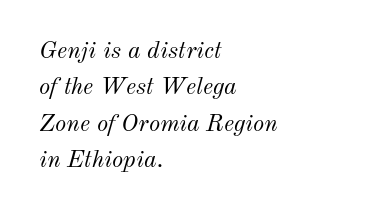
{"italic": "yes", "lean": "right", "slant_degrees": 12, "bold": "no", "underline": "no", "align": "left", "line_spacing": "normal", "line_spacing_ratio": 1.52, "letter_spacing": "normal", "letter_spacing_em": 0.0, "glyph_px": 24}
